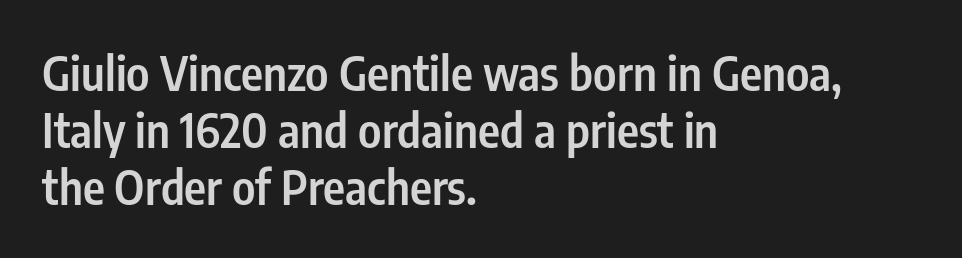
{"serif": "no", "italic": "no", "bold": "semi", "weight": "semibold", "width": "condensed", "stroke_contrast": "low", "x_height": "medium", "monospaced": "no", "underline": "no", "align": "left", "line_spacing_ratio": 1.21, "letter_spacing": "normal", "letter_spacing_em": 0.0, "glyph_px": 47}
